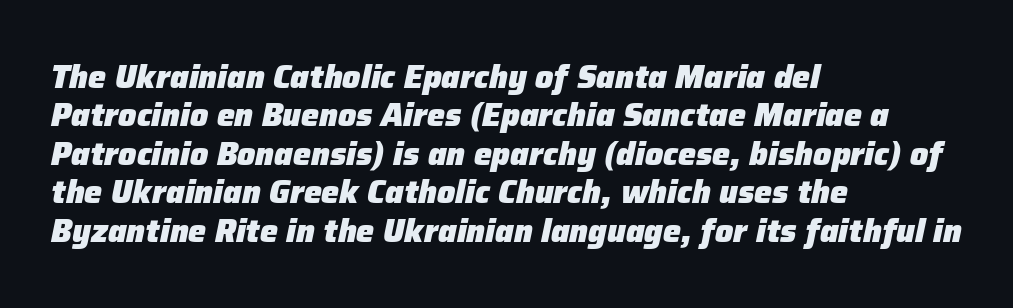
The image shows 32 px heavy type, italic (leaning right); set left-aligned, line spacing 1.2x, normal letter spacing, not underlined; low stroke contrast and a medium x-height.
